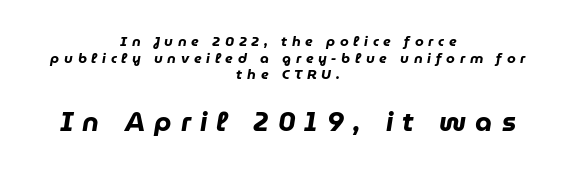
Q: Is the text bold? A: Yes.
Q: Is the text italic (slanted)? A: Yes, it leans right by about 9 degrees.
Q: Is the text underlined? A: No.
Q: How is the paragraph aligned? A: Centered.
Q: Is the spacing between letters normal or unusually wide? A: Unusually wide.
Q: Which block of text is set in a larger size, the first (top) or the second (bottom)? A: The second (bottom) one.
